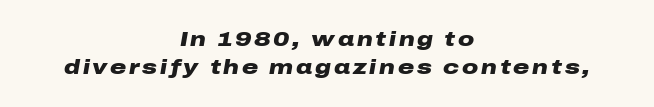
Q: Is the text bold? A: Yes.
Q: Is the text italic (slanted)? A: Yes, it leans right by about 10 degrees.
Q: Is the text underlined? A: No.
Q: How is the paragraph aligned? A: Centered.
Q: Is the spacing between lines tight, normal or loose? A: Normal.
